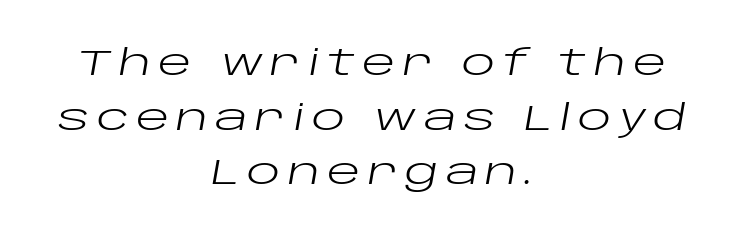
{"italic": "yes", "lean": "right", "slant_degrees": 10, "bold": "no", "weight": "regular", "width": "wide", "stroke_contrast": "low", "x_height": "large", "monospaced": "no", "underline": "no", "align": "center", "line_spacing": "normal", "line_spacing_ratio": 1.56, "letter_spacing": "wide", "letter_spacing_em": 0.2, "glyph_px": 35}
